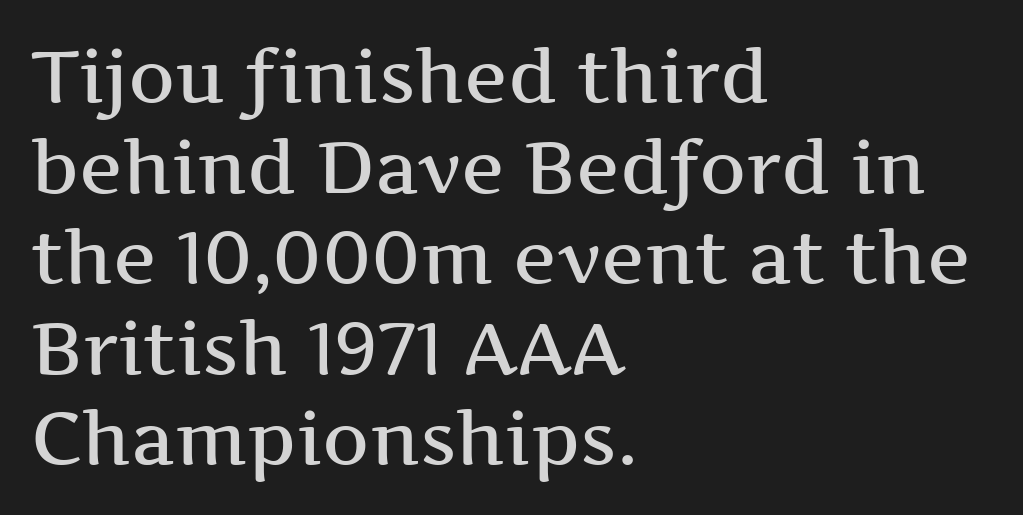
Looks like regular typesetting: each glyph gets only the width it needs. Each letter's strokes conclude with small projecting serifs. This rendering leaves character spacing at its baseline value. Reading down the block, your eye returns to a fixed left position each line.
